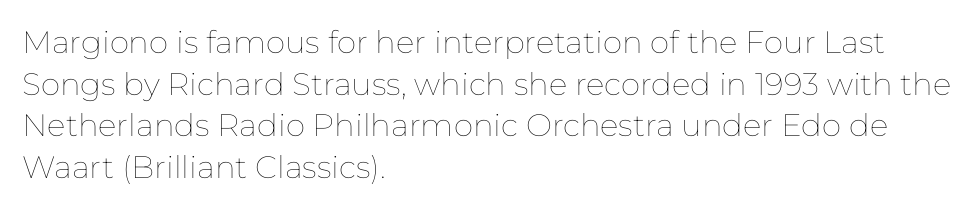
{"italic": "no", "bold": "no", "weight": "thin", "width": "normal", "stroke_contrast": "low", "x_height": "medium", "monospaced": "no", "underline": "no", "align": "left", "line_spacing": "normal", "line_spacing_ratio": 1.34, "letter_spacing": "normal", "letter_spacing_em": 0.0, "glyph_px": 31}
